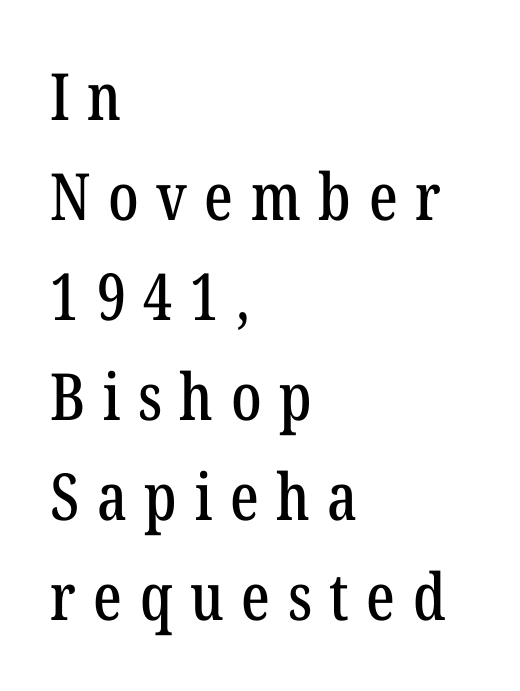
The image shows 65 px condensed serif type, upright; set left-aligned, normal line spacing (1.54x), unusually wide letter spacing (+0.27 em), not underlined; low stroke contrast and a medium x-height.
